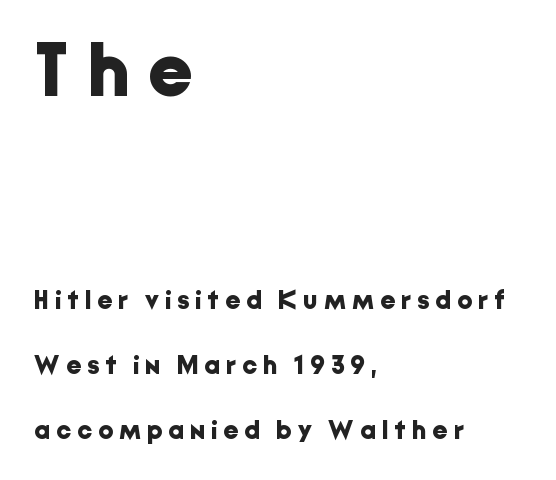
The image shows 77 px bold sans-serif type, upright; set left-aligned, loose line spacing (2.5x), unusually wide letter spacing (+0.24 em), not underlined; the first (top) block is 2.96x larger; low stroke contrast and a medium x-height.
